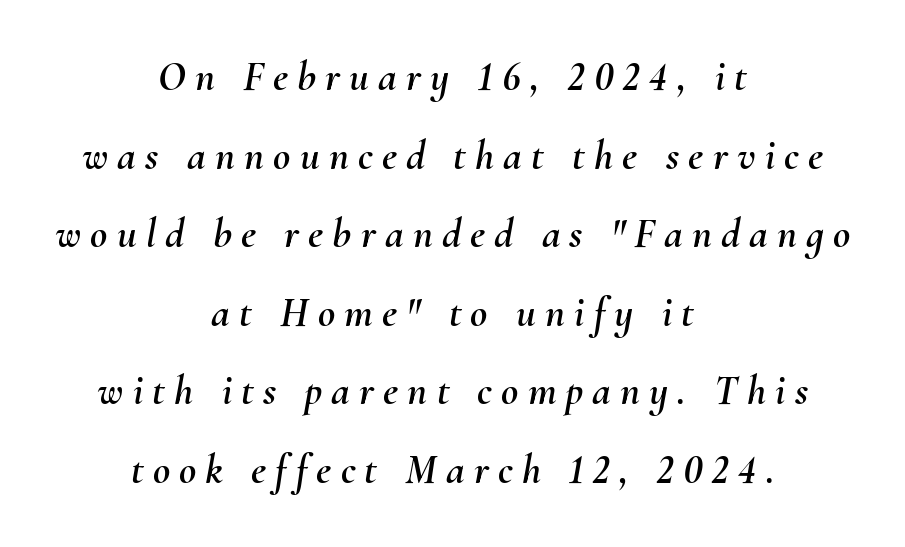
The image shows 42 px text type, italic (leaning right); set centered, line spacing 1.87x, unusually wide letter spacing (+0.22 em), not underlined; medium stroke contrast and a small x-height.
